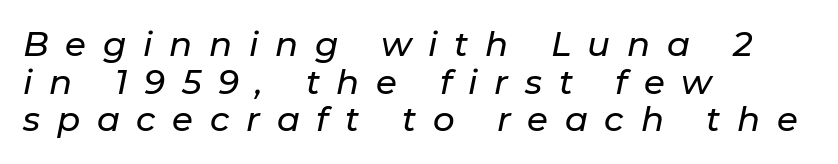
Horizontal bands of white between lines are thin slivers. The passage shown has open, widely tracked lettering throughout. Proportional: the letters do not fall into vertical columns. Alignment: flush left.
